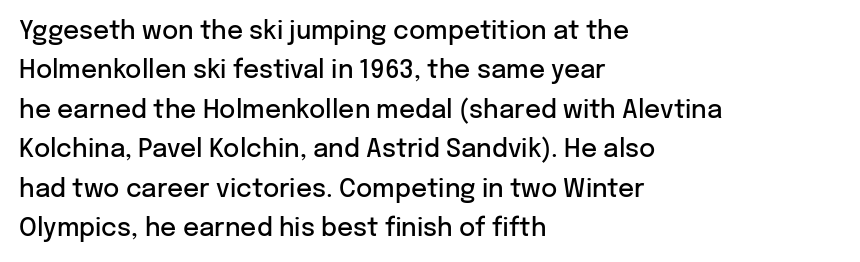
Underlining? Definitely not there. This sample uses plain, unmodified letter spacing. Is there any slant? The stems are plumb. A classic flush-left, rag-right setting is used for this passage.
